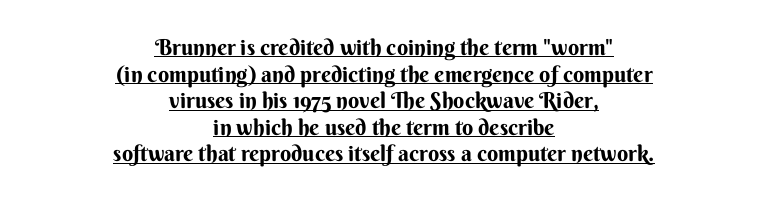
The image shows 22 px text type, upright; set centered, line spacing 1.21x, normal letter spacing, underlined.
